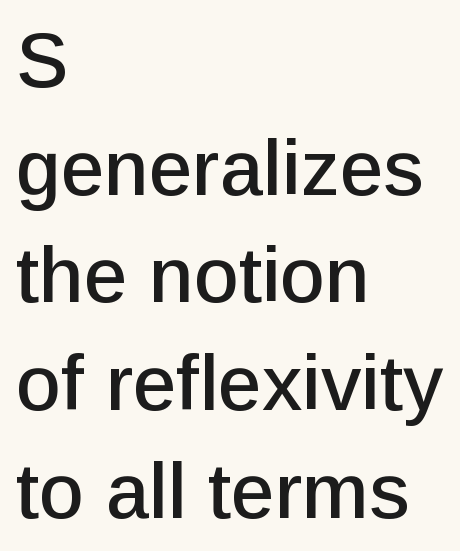
The image shows 78 px sans-serif type, upright; set left-aligned, normal line spacing (1.38x), normal letter spacing, not underlined; low stroke contrast and a medium x-height.
